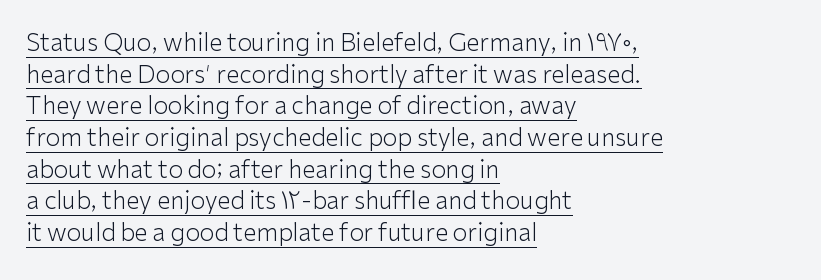
The image shows 24 px text type, upright; set left-aligned, normal line spacing (1.32x), normal letter spacing, underlined.
